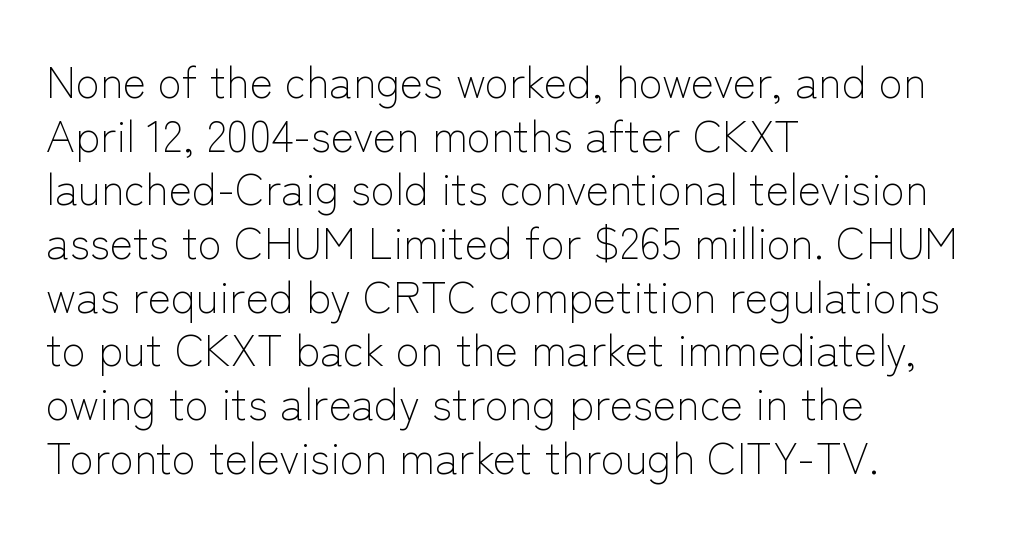
{"serif": "no", "italic": "no", "bold": "no", "weight": "light", "width": "normal", "stroke_contrast": "low", "x_height": "medium", "monospaced": "no", "underline": "no", "align": "left", "line_spacing_ratio": 1.22, "letter_spacing": "normal", "letter_spacing_em": 0.0, "glyph_px": 44}
